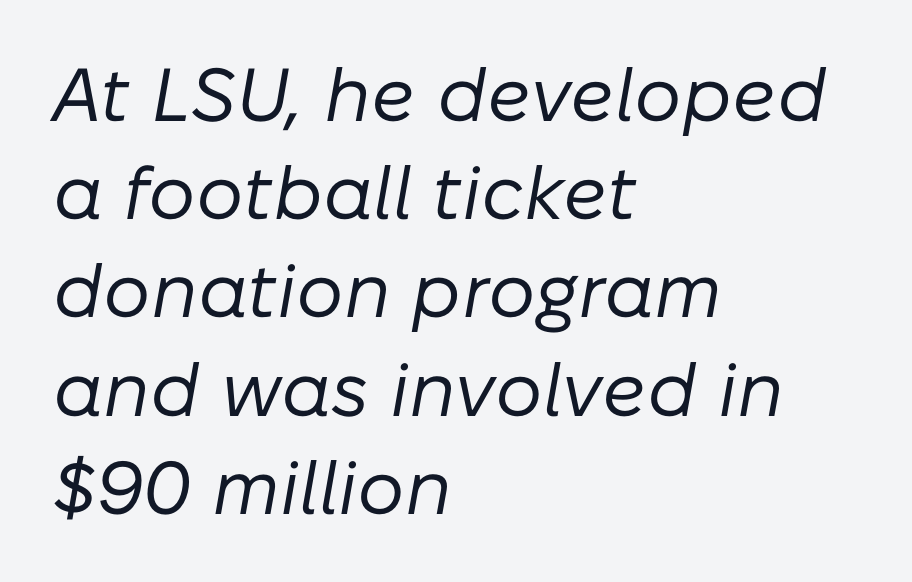
Q: Is the text bold? A: No.
Q: Is the text italic (slanted)? A: Yes, it leans right by about 10 degrees.
Q: Is the text underlined? A: No.
Q: How is the paragraph aligned? A: Left-aligned.
Q: Is the spacing between letters normal or unusually wide? A: Normal.
Q: Is the spacing between lines tight, normal or loose? A: Normal.
Q: Width (condensed, normal, or wide)? A: Normal.
Q: Stroke contrast? A: Low.
Q: x-height? A: Medium.
Q: Monospaced? A: No.
